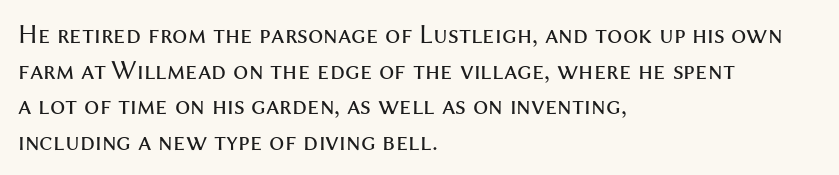
Notice how descenders clear the ascenders below comfortably — that's standard leading. Rule under the text: the space is simply empty. This rendering uses left alignment, leaving the right contour irregular. The type sits square on the baseline with zero lean. The font sits on the lighter half of the weight spectrum, regular included. The gaps between neighbouring characters are ordinary and unremarkable.
